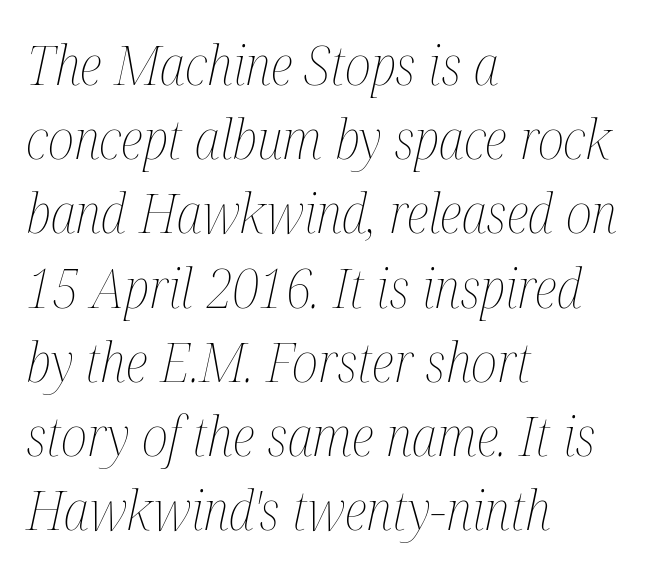
The image shows 55 px thin, condensed type, italic (leaning right); set left-aligned, normal line spacing (1.35x), normal letter spacing, not underlined; medium stroke contrast and a medium x-height.
